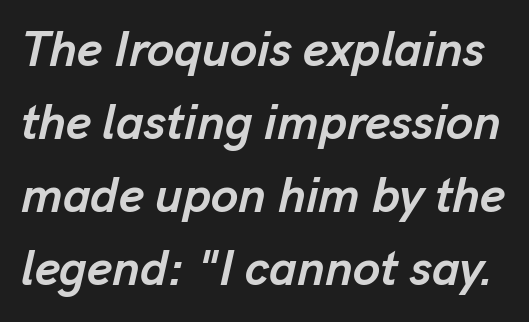
The image shows 49 px semibold type, italic (leaning right); set normal line spacing (1.49x), normal letter spacing, not underlined; low stroke contrast and a medium x-height.
